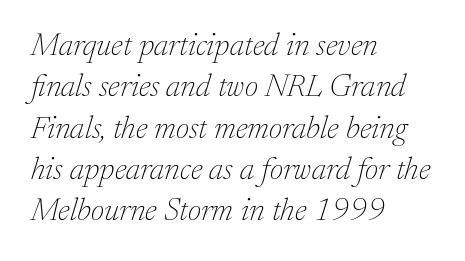
The image shows 32 px thin serif type, italic (leaning right); set left-aligned, normal line spacing (1.29x), normal letter spacing, not underlined; low stroke contrast and a medium x-height.
